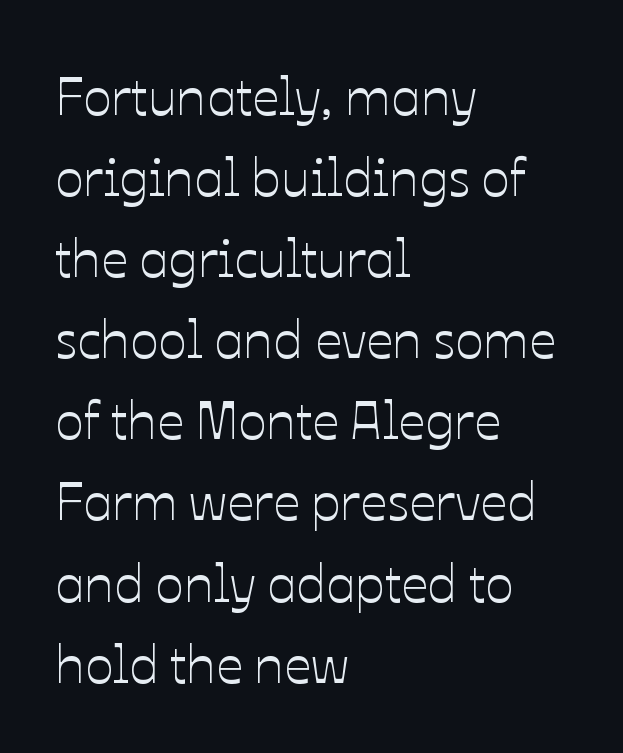
{"italic": "no", "width": "normal", "stroke_contrast": "low", "x_height": "medium", "monospaced": "no", "underline": "no", "align": "left", "line_spacing": "normal", "line_spacing_ratio": 1.53, "letter_spacing": "normal", "letter_spacing_em": 0.0, "glyph_px": 53}
